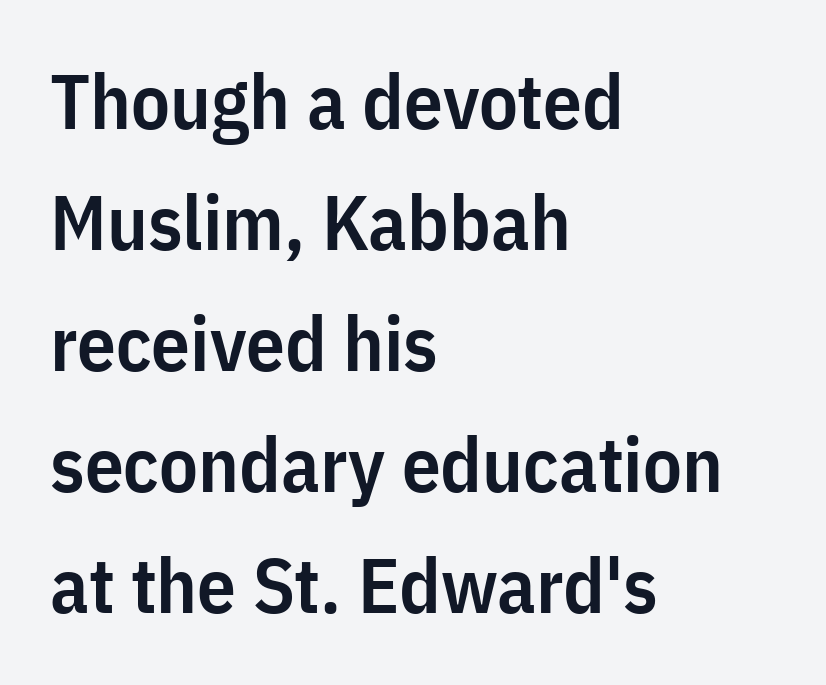
Notice how the passage keeps a crisp vertical edge on the left only. Tracking here is standard; glyphs follow each other at the usual distance. Proportional: the letters do not fall into vertical columns. The passage shown is not underscored anywhere. If you drew a line through each stem, it would be perfectly vertical.
